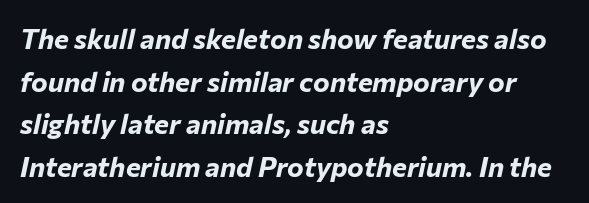
Q: Is the text bold? A: Yes.
Q: Is the text italic (slanted)? A: Yes, it leans right by about 12 degrees.
Q: Is the text underlined? A: No.
Q: How is the paragraph aligned? A: Left-aligned.
Q: Is the spacing between letters normal or unusually wide? A: Normal.
Q: Is the spacing between lines tight, normal or loose? A: Normal.
Q: Width (condensed, normal, or wide)? A: Normal.
Q: Stroke contrast? A: Low.
Q: x-height? A: Medium.
Q: Monospaced? A: No.
